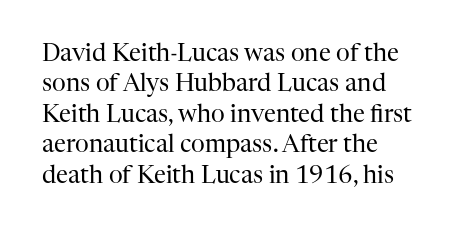
{"italic": "no", "bold": "no", "underline": "no", "align": "left", "line_spacing": "normal", "line_spacing_ratio": 1.27, "letter_spacing": "normal", "letter_spacing_em": 0.0, "glyph_px": 24}
